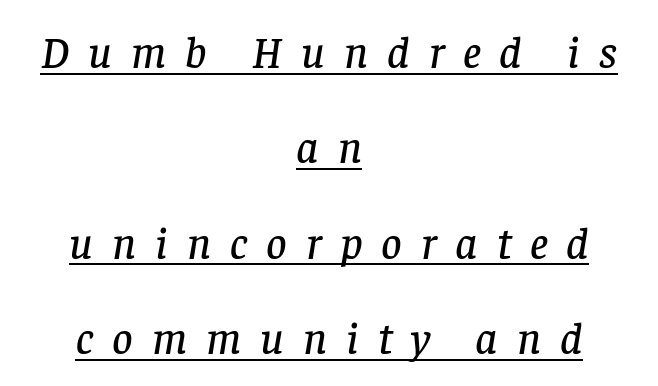
The image shows 45 px serif type, italic (leaning right); set centered, loose line spacing (2.12x), unusually wide letter spacing (+0.42 em), underlined; low stroke contrast and a large x-height.
